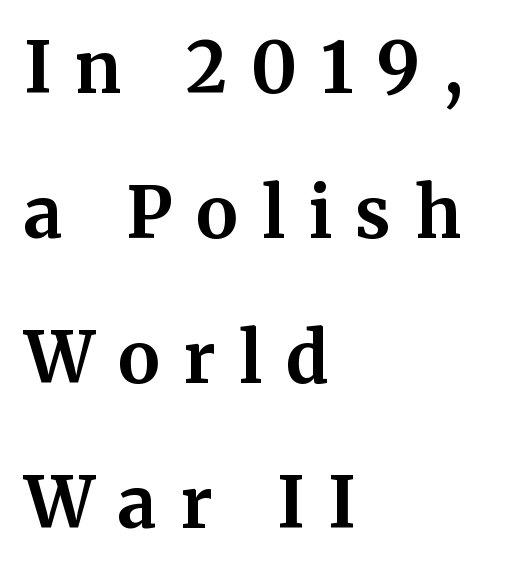
The image shows 70 px bold serif type, upright; set left-aligned, loose line spacing (2.07x), unusually wide letter spacing (+0.34 em), not underlined; medium stroke contrast and a medium x-height.
